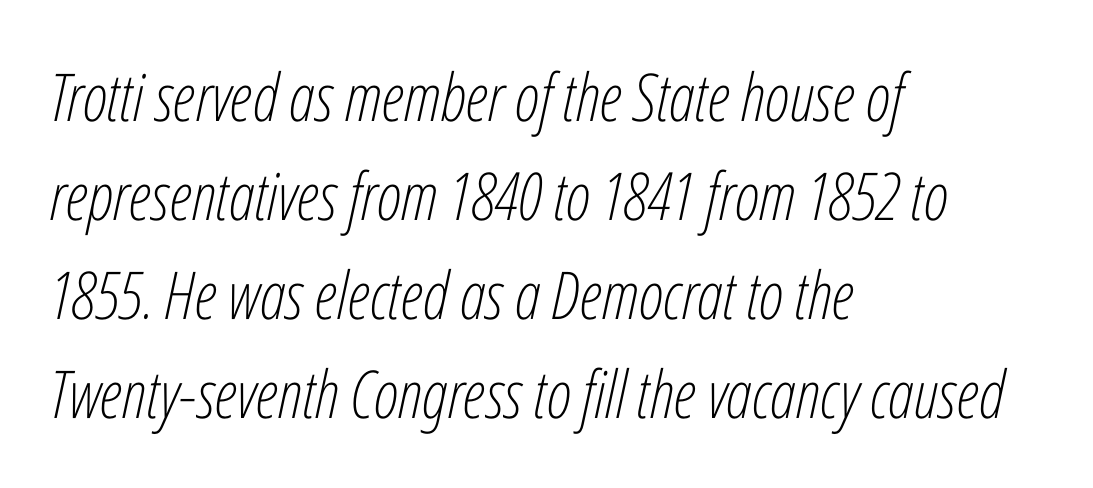
Style check: oblique. Stems here are at most as thick as an everyday book face. Is this a fixed-width face? No — the glyphs have proportional, varying widths. The lines in this sample share a left origin and differ only in where they stop. The line-height multiplier appears to be the usual default. Each row of text sits above clean, open space.
